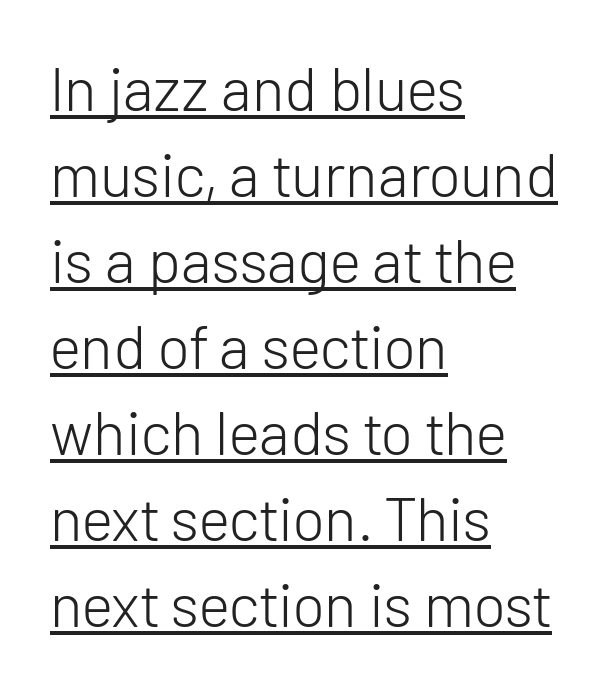
The image shows 61 px light sans-serif type, upright; set left-aligned, normal line spacing (1.41x), normal letter spacing, underlined; low stroke contrast and a medium x-height.
